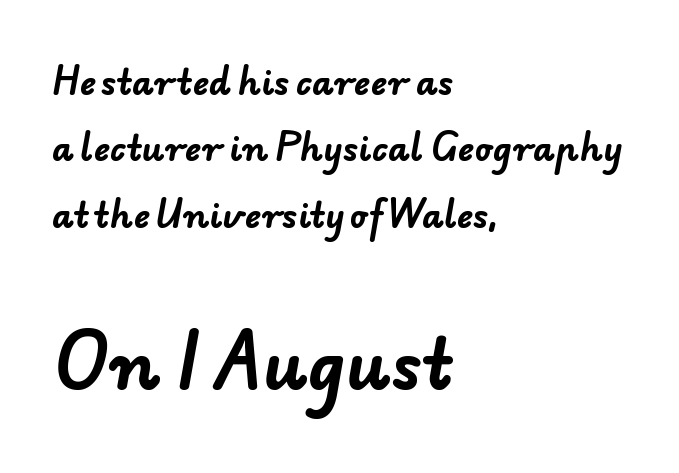
Q: Is the text bold? A: Yes.
Q: Is the typeface a serif or a sans-serif typeface? A: Sans-serif.
Q: Is the text underlined? A: No.
Q: How is the paragraph aligned? A: Left-aligned.
Q: Is the spacing between letters normal or unusually wide? A: Normal.
Q: Is the spacing between lines tight, normal or loose? A: Loose.
Q: Which block of text is set in a larger size, the first (top) or the second (bottom)? A: The second (bottom) one.
Q: Width (condensed, normal, or wide)? A: Normal.
Q: Stroke contrast? A: Low.
Q: x-height? A: Small.
Q: Monospaced? A: No.
